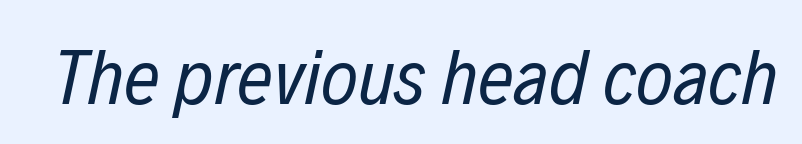
Q: Is the text bold? A: No.
Q: Is the text italic (slanted)? A: Yes, it leans right by about 12 degrees.
Q: Is the text underlined? A: No.
Q: Is the spacing between letters normal or unusually wide? A: Normal.
Q: Width (condensed, normal, or wide)? A: Condensed.
Q: Stroke contrast? A: Low.
Q: x-height? A: Medium.
Q: Monospaced? A: No.
